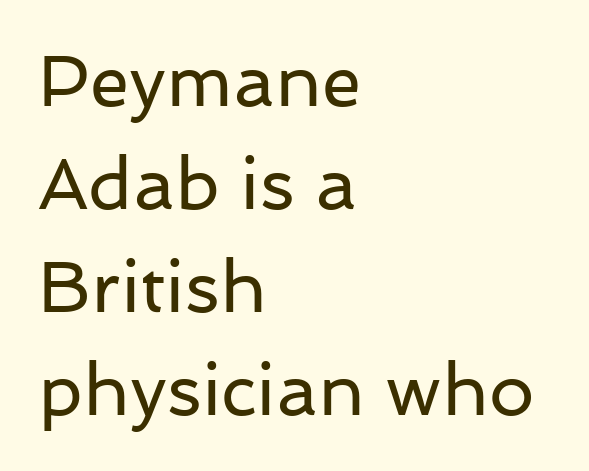
The image shows 72 px regular-weight sans-serif type, upright; set left-aligned, normal line spacing (1.43x), normal letter spacing, not underlined; low stroke contrast and a medium x-height.
